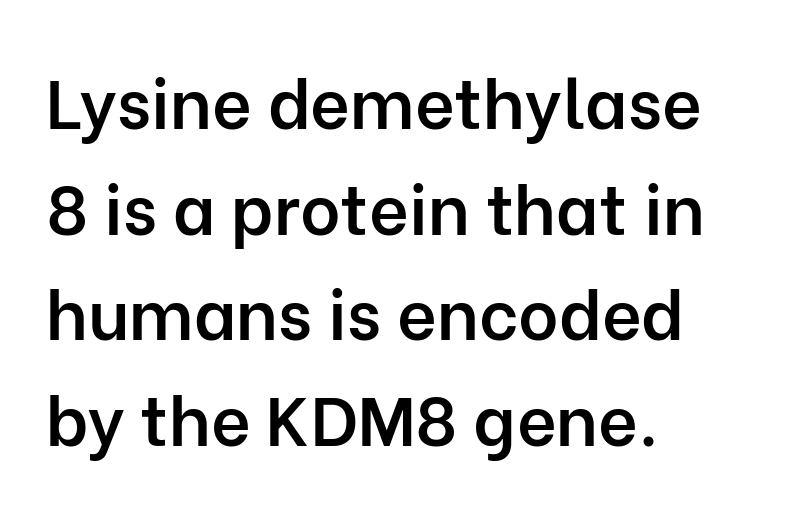
{"serif": "no", "italic": "no", "bold": "semi", "weight": "semibold", "width": "normal", "stroke_contrast": "low", "x_height": "medium", "monospaced": "no", "underline": "no", "align": "left", "line_spacing": "normal", "line_spacing_ratio": 1.53, "letter_spacing": "normal", "letter_spacing_em": 0.0, "glyph_px": 69}
